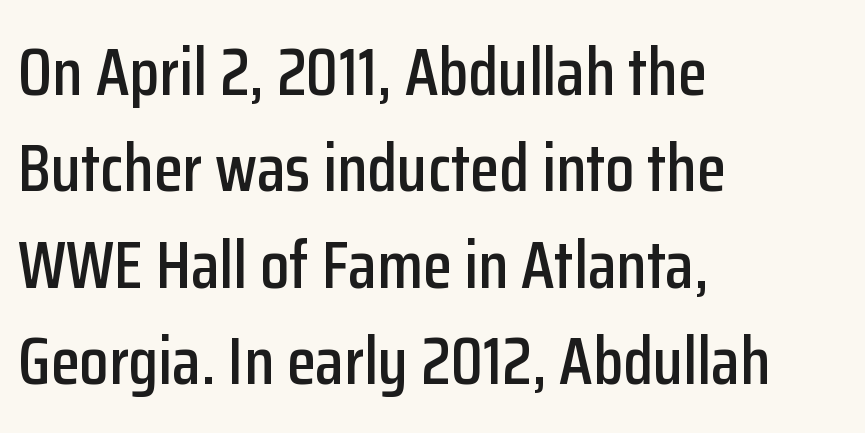
Q: Is the text italic (slanted)? A: No, it is upright.
Q: Is the typeface a serif or a sans-serif typeface? A: Sans-serif.
Q: Is the text underlined? A: No.
Q: How is the paragraph aligned? A: Left-aligned.
Q: Is the spacing between letters normal or unusually wide? A: Normal.
Q: Is the spacing between lines tight, normal or loose? A: Normal.
Q: Width (condensed, normal, or wide)? A: Condensed.
Q: Stroke contrast? A: Low.
Q: x-height? A: Medium.
Q: Monospaced? A: No.
